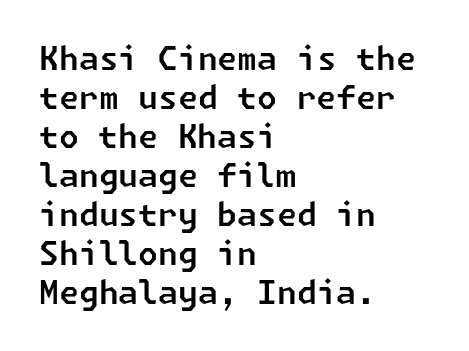
{"serif": "no", "width": "normal", "stroke_contrast": "low", "x_height": "medium", "underline": "no", "align": "left", "line_spacing_ratio": 1.22, "letter_spacing": "normal", "letter_spacing_em": 0.0, "glyph_px": 32}
